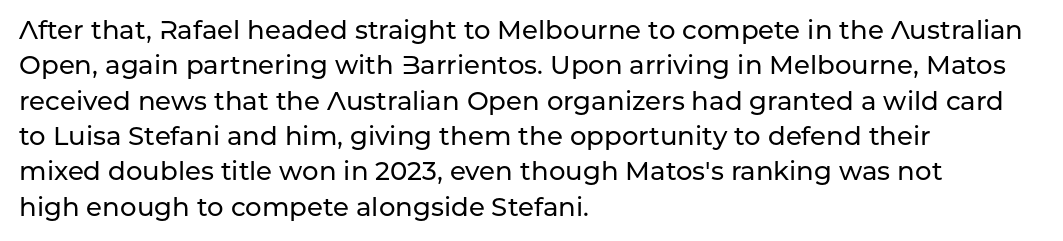
The image shows 26 px text type, upright; set left-aligned, normal line spacing (1.36x), normal letter spacing, not underlined.
